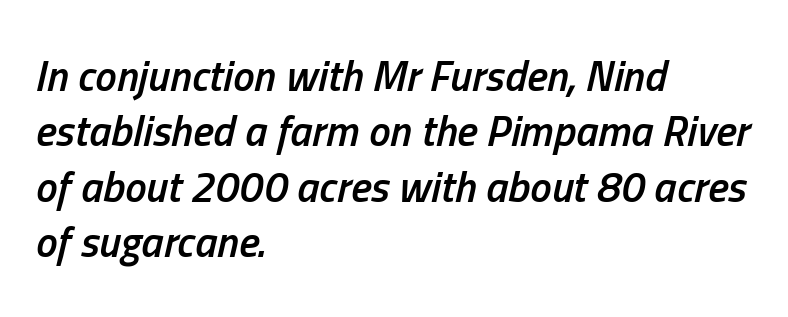
Short and long lines alike share a common starting point at left. The line texture is even and compact thanks to regular tracking. Here the designer chose a conventional face with non-uniform glyph widths. The words here are not underlined. Slightly chunky letters — semibold, I'd say, not full bold. The rendering uses a moderate line-height, typical for paragraphs.
